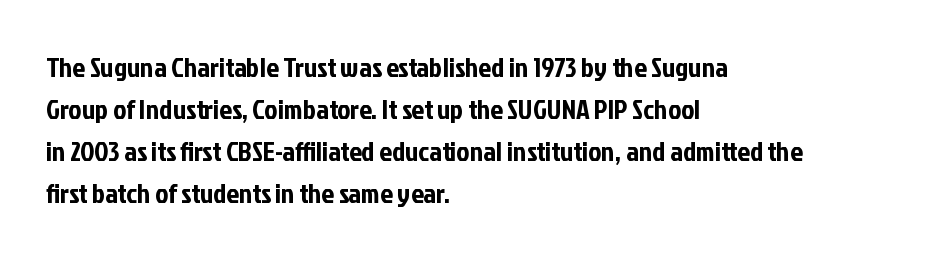
A typesetter would mark this as roman, not italic. These lines keep a tight, regular rhythm from letter to letter. Descenders hang freely into open space. Alignment: flush left. This sample has the flowing, uneven cadence of proportional lettering. The leading is moderate, giving the passage an even texture.
